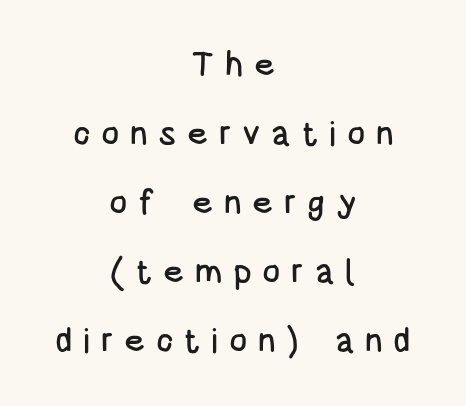
Q: Is the text italic (slanted)? A: No, it is upright.
Q: Is the typeface a serif or a sans-serif typeface? A: Sans-serif.
Q: Is the text underlined? A: No.
Q: How is the paragraph aligned? A: Centered.
Q: Is the spacing between letters normal or unusually wide? A: Unusually wide.
Q: Is the spacing between lines tight, normal or loose? A: Loose.
Q: Width (condensed, normal, or wide)? A: Condensed.
Q: Stroke contrast? A: Low.
Q: x-height? A: Large.
Q: Monospaced? A: No.
